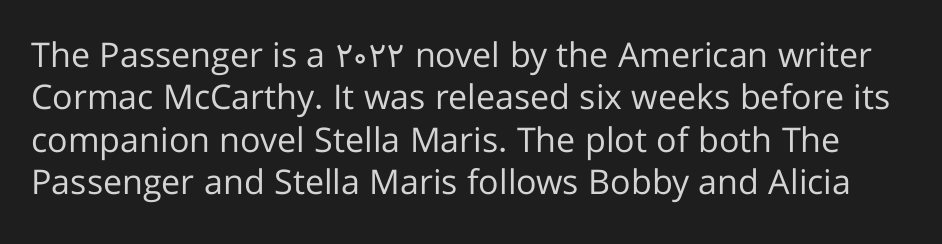
The font is comparable to plain body text, perhaps lighter. You could not count columns in this text — the font is proportionally spaced. Letter spacing: default. This is sans-serif lettering, the kind often seen on screens and signage. Line spacing here is normal.
